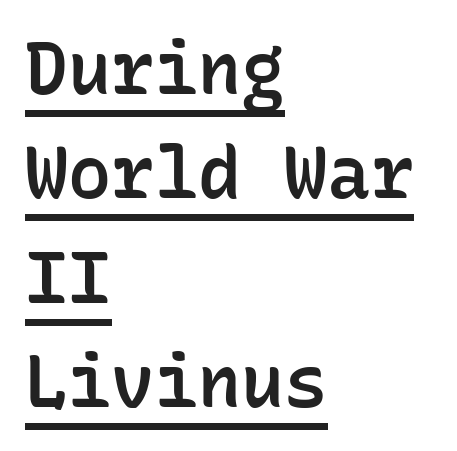
Q: Is the text bold? A: Semi-bold.
Q: Is the text italic (slanted)? A: No, it is upright.
Q: Is the typeface a serif or a sans-serif typeface? A: Sans-serif.
Q: Is the text underlined? A: Yes.
Q: How is the paragraph aligned? A: Left-aligned.
Q: Is the spacing between letters normal or unusually wide? A: Normal.
Q: Is the spacing between lines tight, normal or loose? A: Normal.
Q: Width (condensed, normal, or wide)? A: Normal.
Q: Stroke contrast? A: Low.
Q: x-height? A: Medium.
Q: Monospaced? A: Yes.
